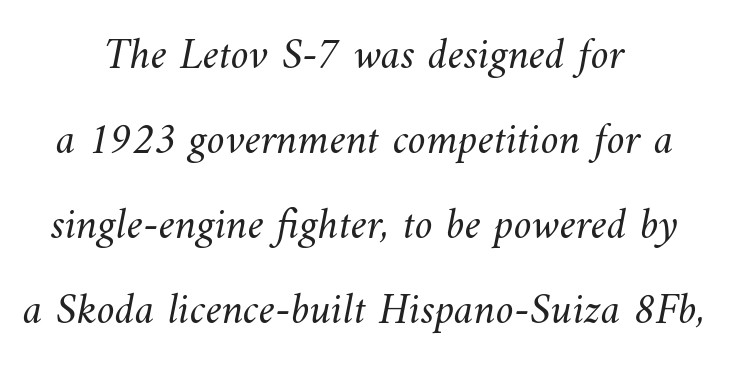
The paragraph shown floats in the horizontal middle. The face used here is proportionally spaced, like ordinary book or web type. There is no visible air inserted between adjacent glyphs. Just letters on the line, the space beneath them empty. Weight: regular or lighter.
